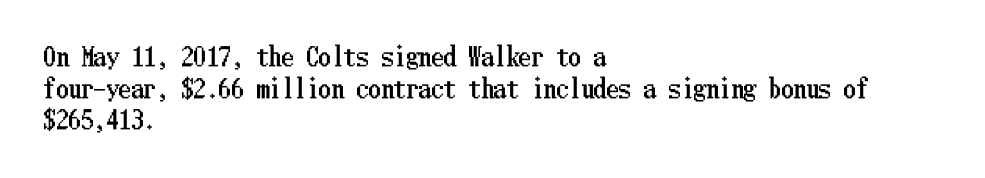
The rows are spaced the way most documents space them. No extra tracking has been applied to these lines. Which margin do the lines hug? The left one — the right edge is uneven. The gap between lines stays unmarked. If you drew a line through each stem, it would be perfectly vertical.
